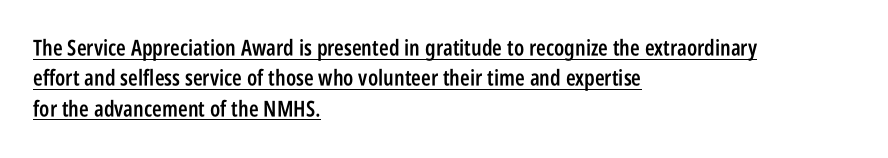
Q: Is the text bold? A: Semi-bold.
Q: Is the text italic (slanted)? A: No, it is upright.
Q: Is the text underlined? A: Yes.
Q: How is the paragraph aligned? A: Left-aligned.
Q: Is the spacing between letters normal or unusually wide? A: Normal.
Q: Is the spacing between lines tight, normal or loose? A: Normal.
